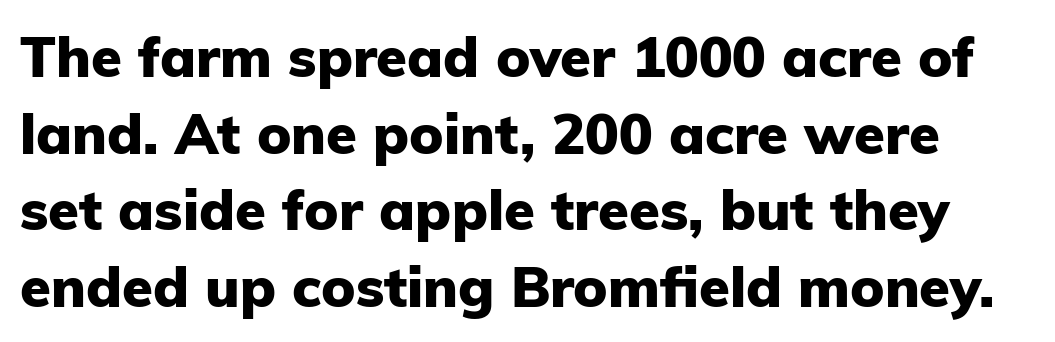
The image shows 56 px heavy sans-serif type, upright; set normal line spacing (1.37x), normal letter spacing, not underlined; low stroke contrast and a medium x-height.
